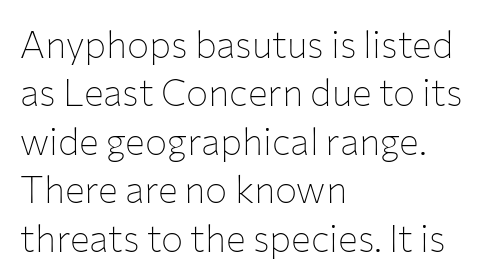
{"serif": "no", "italic": "no", "bold": "no", "weight": "thin", "width": "normal", "stroke_contrast": "low", "x_height": "medium", "monospaced": "no", "underline": "no", "align": "left", "line_spacing": "normal", "line_spacing_ratio": 1.31, "letter_spacing": "normal", "letter_spacing_em": 0.0, "glyph_px": 37}
